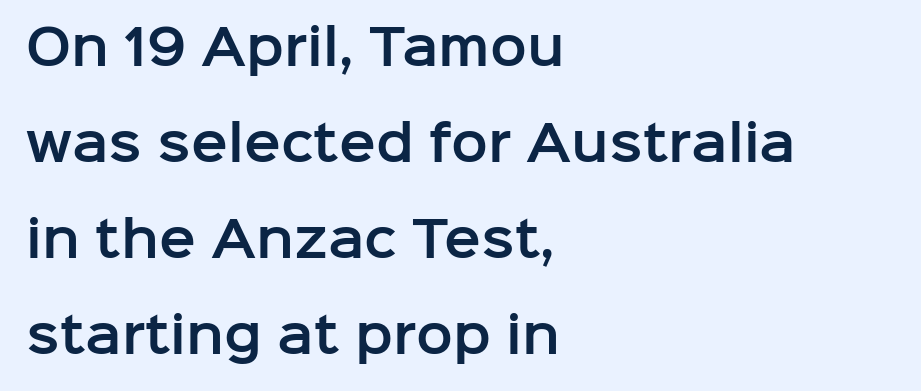
The image shows 49 px sans-serif type, upright; set left-aligned, loose line spacing (1.96x), normal letter spacing, not underlined; low stroke contrast and a medium x-height.
